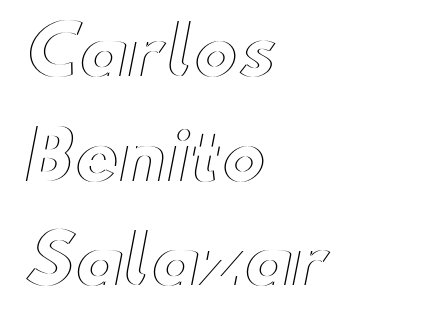
Does the leading feel generous? No, just average. The paragraph has a hard left edge and a soft right edge. Looks like regular typesetting: each glyph gets only the width it needs. A clean baseline with only descenders dipping below it.
